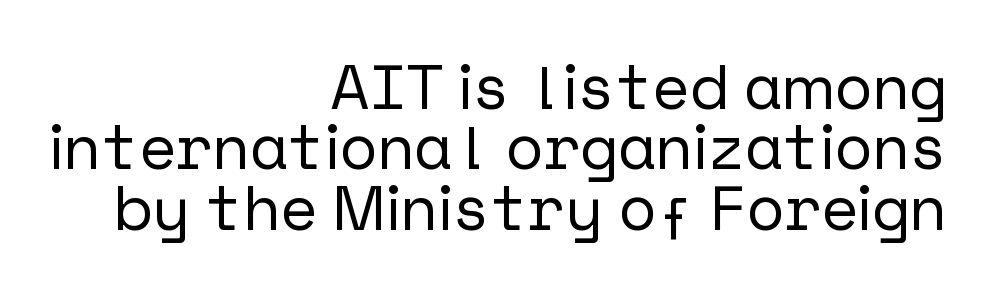
Q: Is the text italic (slanted)? A: No, it is upright.
Q: Is the typeface a serif or a sans-serif typeface? A: Sans-serif.
Q: Is the text underlined? A: No.
Q: How is the paragraph aligned? A: Right-aligned.
Q: Is the spacing between letters normal or unusually wide? A: Normal.
Q: Is the spacing between lines tight, normal or loose? A: Tight.
Q: Width (condensed, normal, or wide)? A: Normal.
Q: Stroke contrast? A: Low.
Q: x-height? A: Medium.
